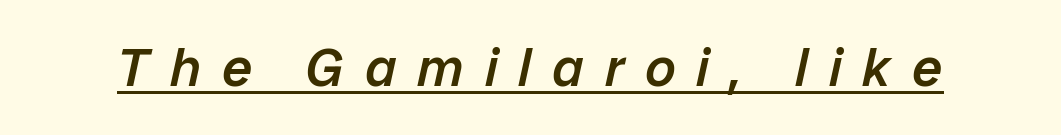
{"italic": "yes", "lean": "right", "slant_degrees": 12, "bold": "semi", "weight": "semibold", "width": "normal", "stroke_contrast": "low", "x_height": "medium", "monospaced": "no", "underline": "yes", "letter_spacing": "wide", "letter_spacing_em": 0.39, "glyph_px": 54}
